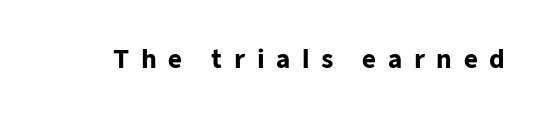
Only glyphs here, with clear space below each row. Unlike italic type, these characters show no tilt at all. Caption: bold face, heavy strokes. Characters follow at a spacing far wider than the type designer built in.
